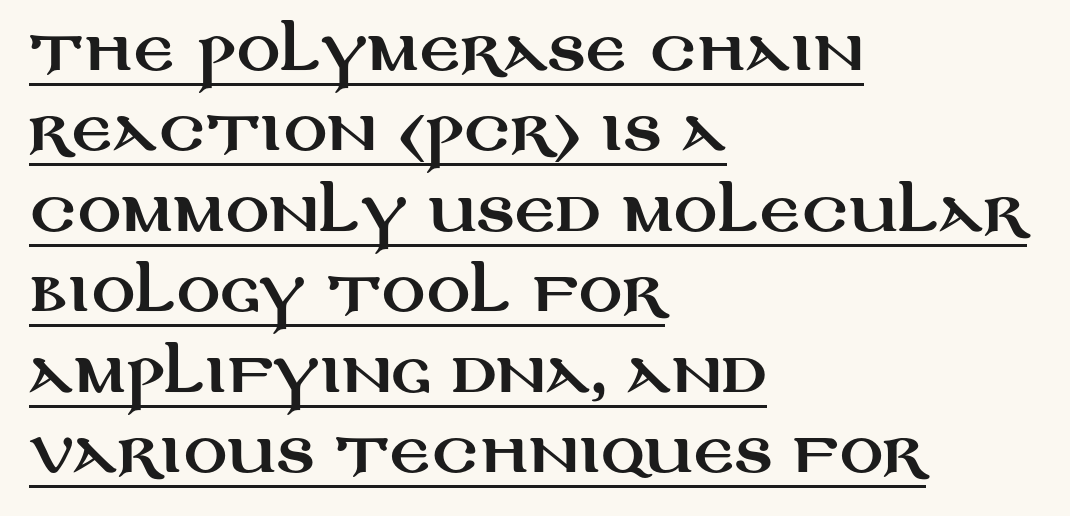
The image shows 54 px wide sans-serif type, upright; set left-aligned, normal line spacing (1.49x), normal letter spacing, underlined; medium stroke contrast and a large x-height.
